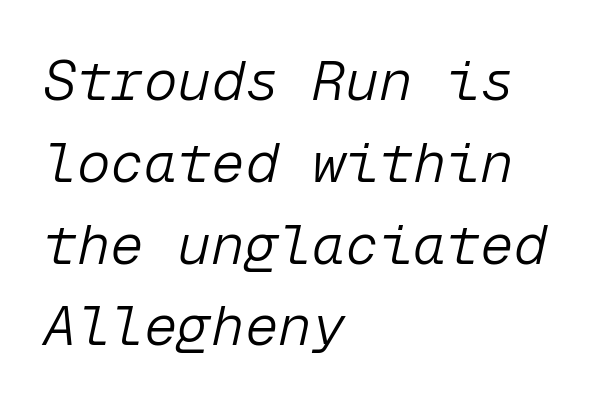
Q: Is the text bold? A: No.
Q: Is the text italic (slanted)? A: Yes, it leans right by about 12 degrees.
Q: Is the text underlined? A: No.
Q: How is the paragraph aligned? A: Left-aligned.
Q: Is the spacing between letters normal or unusually wide? A: Normal.
Q: Is the spacing between lines tight, normal or loose? A: Normal.
Q: Width (condensed, normal, or wide)? A: Normal.
Q: Stroke contrast? A: Low.
Q: x-height? A: Medium.
Q: Monospaced? A: Yes.
